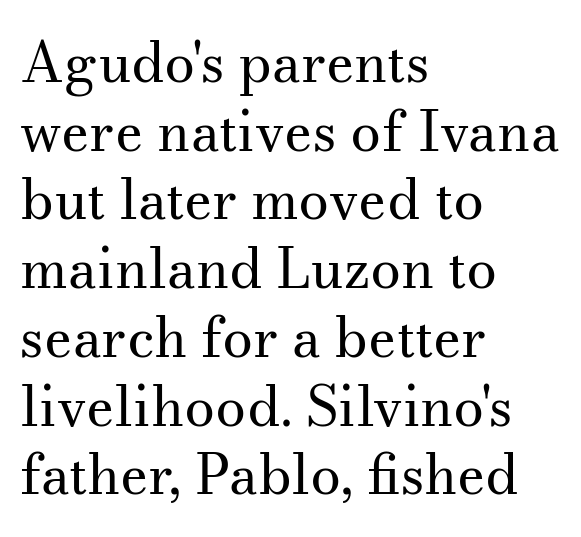
{"serif": "yes", "italic": "no", "bold": "no", "weight": "regular", "width": "normal", "stroke_contrast": "medium", "x_height": "small", "monospaced": "no", "underline": "no", "align": "left", "line_spacing": "normal", "line_spacing_ratio": 1.25, "letter_spacing": "normal", "letter_spacing_em": 0.0, "glyph_px": 55}
